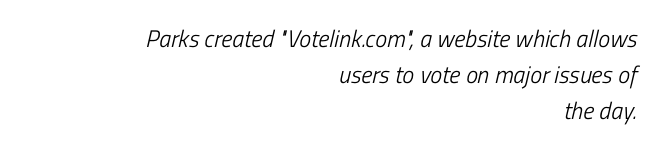
The image shows 24 px text type, italic (leaning right); set right-aligned, normal line spacing (1.51x), normal letter spacing, not underlined.
